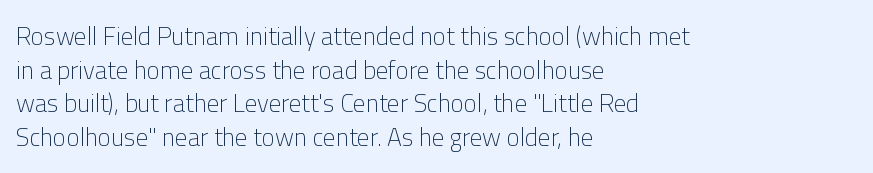
Honestly, there is no underline to notice here at all. When letters stand straight like this, we call the style roman or upright. The passage shown stacks its lines at a standard gap. Horizontal alignment here is leftward, the default for most running prose. Ink coverage per letter is moderate at most.
